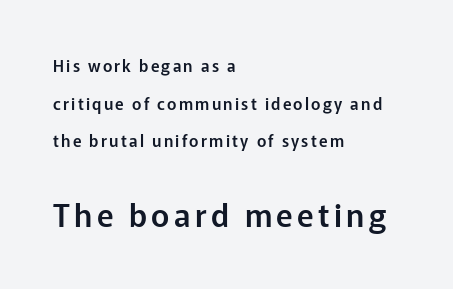
{"serif": "no", "italic": "no", "width": "normal", "stroke_contrast": "low", "x_height": "medium", "monospaced": "no", "underline": "no", "align": "left", "line_spacing": "loose", "line_spacing_ratio": 2.35, "larger_block": "second", "size_ratio": 1.94, "glyph_px": 31}
